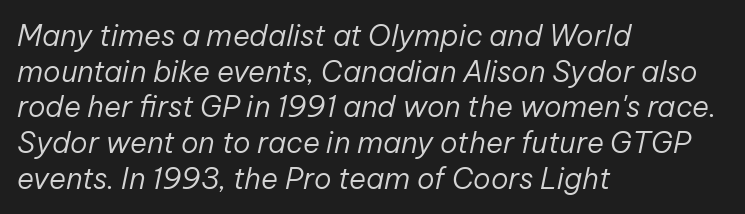
{"italic": "yes", "lean": "right", "slant_degrees": 12, "bold": "no", "weight": "regular", "width": "normal", "stroke_contrast": "low", "x_height": "medium", "monospaced": "no", "underline": "no", "align": "left", "line_spacing_ratio": 1.23, "letter_spacing": "normal", "letter_spacing_em": 0.0, "glyph_px": 29}
